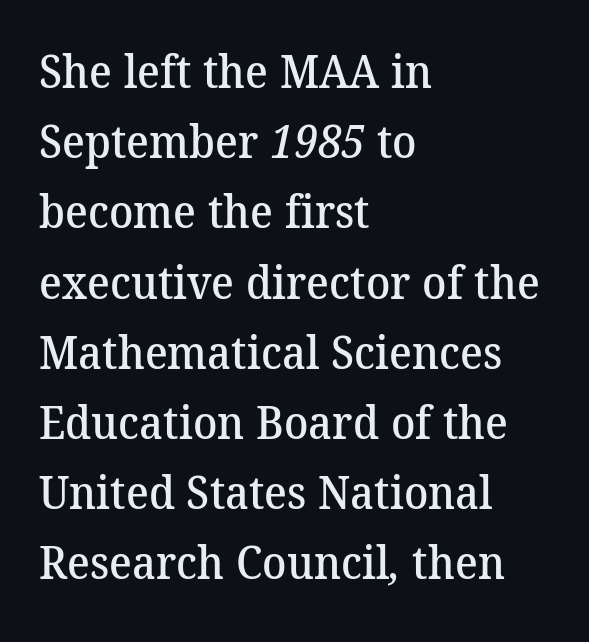
Q: Is the text bold? A: Semi-bold.
Q: Is the typeface a serif or a sans-serif typeface? A: Serif.
Q: Is the text underlined? A: No.
Q: How is the paragraph aligned? A: Left-aligned.
Q: Is the spacing between letters normal or unusually wide? A: Normal.
Q: Is the spacing between lines tight, normal or loose? A: Normal.
Q: Width (condensed, normal, or wide)? A: Normal.
Q: Stroke contrast? A: Medium.
Q: x-height? A: Medium.
Q: Monospaced? A: No.
